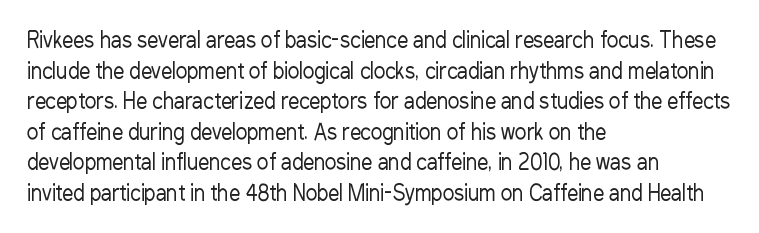
The image shows 22 px text type, upright; set left-aligned, normal line spacing (1.39x), normal letter spacing, not underlined.
